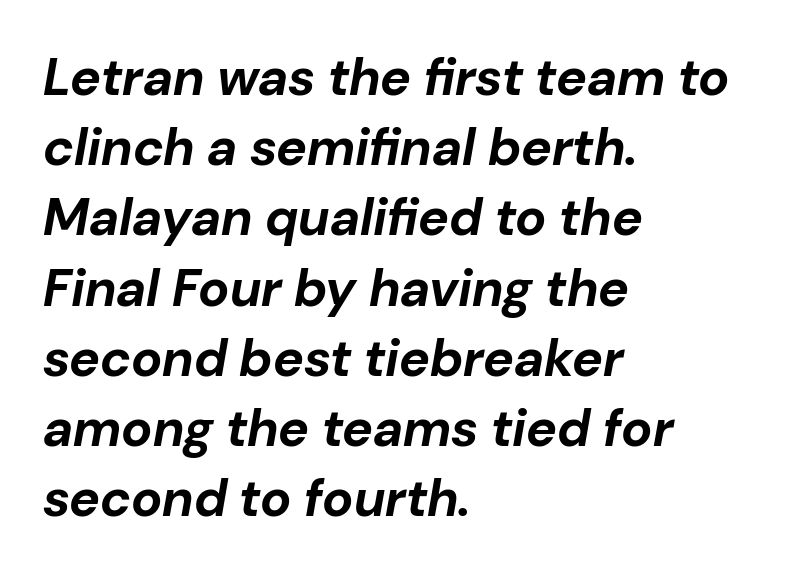
{"italic": "yes", "lean": "right", "slant_degrees": 10, "bold": "yes", "weight": "bold", "width": "normal", "stroke_contrast": "low", "x_height": "medium", "monospaced": "no", "underline": "no", "align": "left", "line_spacing": "normal", "line_spacing_ratio": 1.35, "letter_spacing": "normal", "letter_spacing_em": 0.0, "glyph_px": 52}
